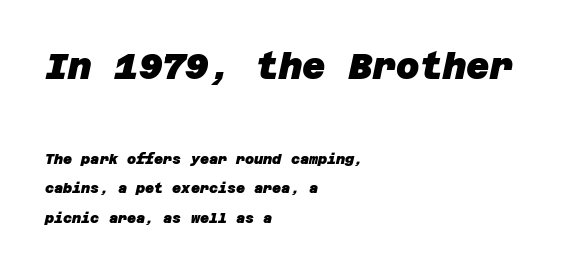
Q: Is the text bold? A: Yes.
Q: Is the typeface a serif or a sans-serif typeface? A: Sans-serif.
Q: Is the text underlined? A: No.
Q: How is the paragraph aligned? A: Left-aligned.
Q: Is the spacing between letters normal or unusually wide? A: Normal.
Q: Is the spacing between lines tight, normal or loose? A: Loose.
Q: Which block of text is set in a larger size, the first (top) or the second (bottom)? A: The first (top) one.
Q: Width (condensed, normal, or wide)? A: Normal.
Q: Stroke contrast? A: Low.
Q: x-height? A: Large.
